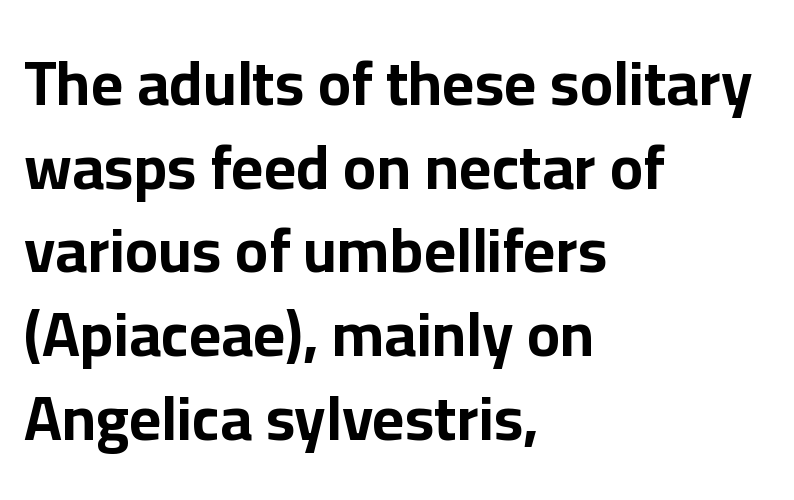
The image shows 62 px bold sans-serif type, upright; set left-aligned, normal line spacing (1.35x), normal letter spacing, not underlined; low stroke contrast and a medium x-height.
